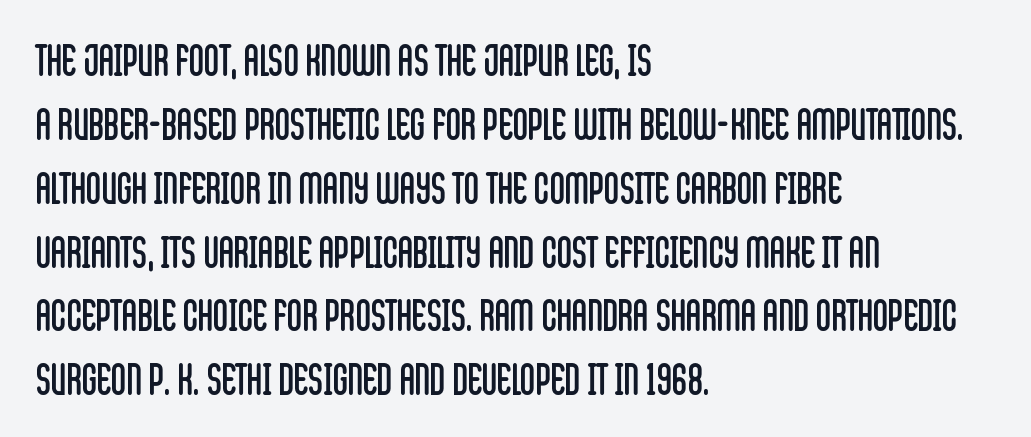
{"serif": "no", "italic": "no", "bold": "no", "weight": "regular", "width": "condensed", "stroke_contrast": "low", "x_height": "large", "monospaced": "no", "underline": "no", "align": "left", "line_spacing": "normal", "line_spacing_ratio": 1.52, "letter_spacing": "normal", "letter_spacing_em": 0.0, "glyph_px": 42}
